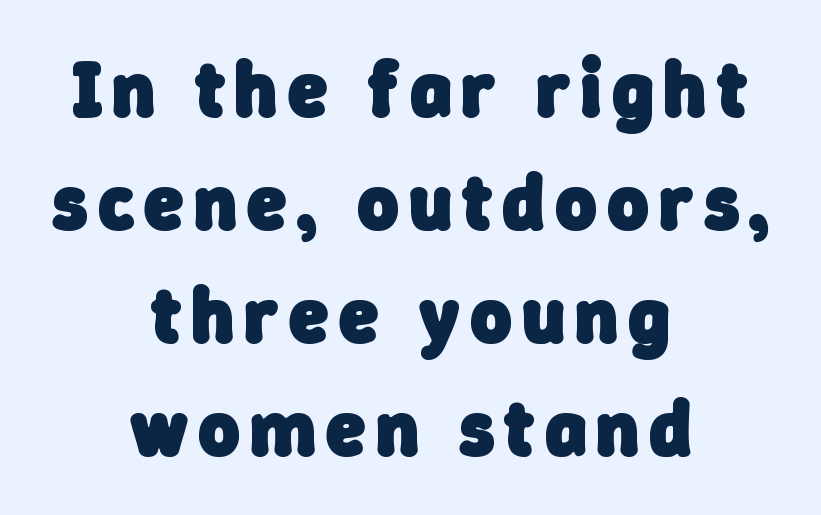
{"serif": "no", "bold": "yes", "weight": "heavy", "width": "normal", "stroke_contrast": "low", "x_height": "medium", "monospaced": "no", "underline": "no", "align": "center", "line_spacing": "normal", "line_spacing_ratio": 1.43, "glyph_px": 79}
